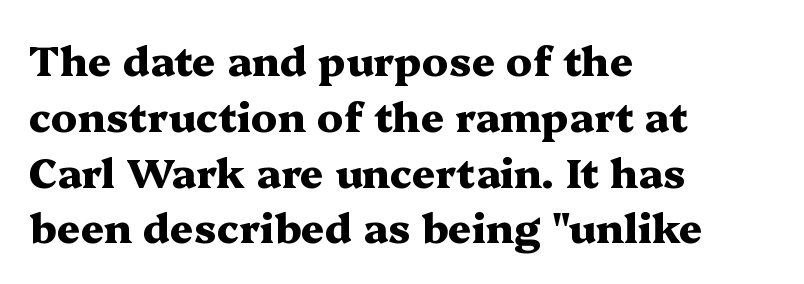
The image shows 41 px heavy, wide serif type, upright; set left-aligned, normal line spacing (1.36x), normal letter spacing, not underlined; medium stroke contrast and a medium x-height.
